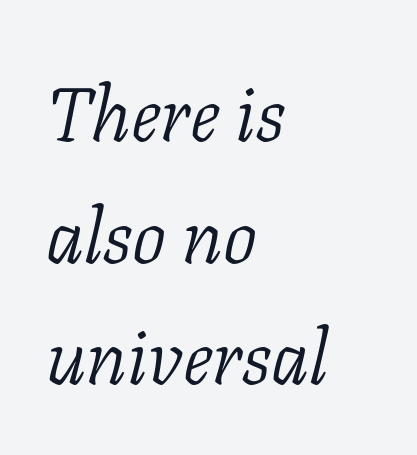
Q: Is the text bold? A: No.
Q: Is the text italic (slanted)? A: Yes, it leans right by about 11 degrees.
Q: Is the typeface a serif or a sans-serif typeface? A: Serif.
Q: Is the text underlined? A: No.
Q: How is the paragraph aligned? A: Left-aligned.
Q: Is the spacing between letters normal or unusually wide? A: Normal.
Q: Is the spacing between lines tight, normal or loose? A: Normal.
Q: Width (condensed, normal, or wide)? A: Normal.
Q: Stroke contrast? A: Low.
Q: x-height? A: Medium.
Q: Monospaced? A: No.
